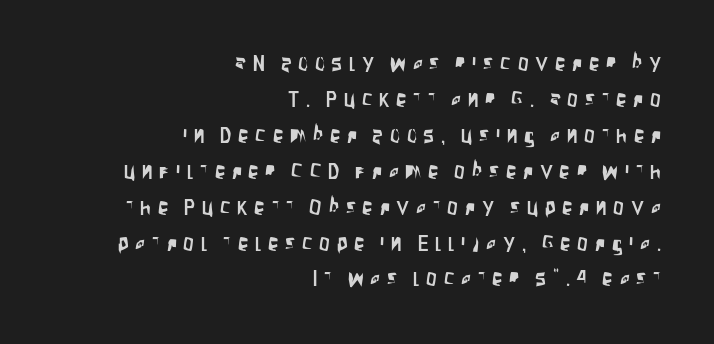
{"italic": "no", "underline": "no", "align": "right", "line_spacing_ratio": 1.71, "letter_spacing": "wide", "letter_spacing_em": 0.32, "glyph_px": 21}
